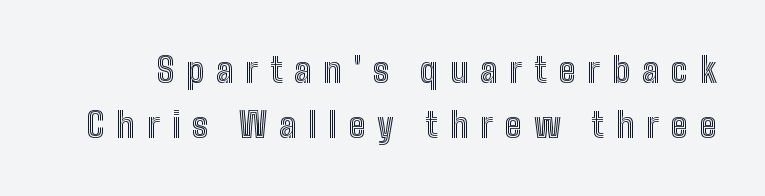
Decoration check: the copy has no underline. Inter-character spacing is expanded well beyond the font's built-in metrics. Every stem runs plumb, perpendicular to the baseline. The vertical gap from one line to the next is medium.
